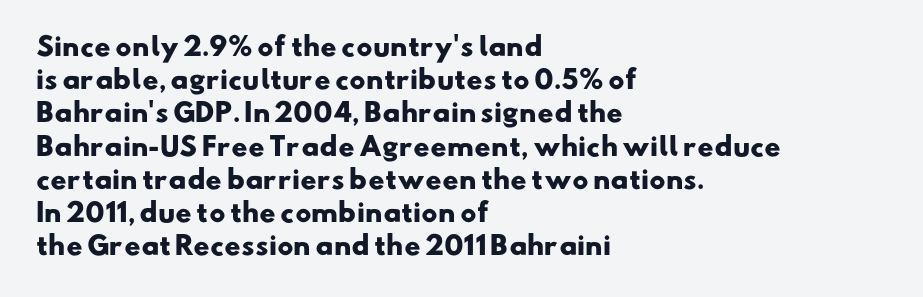
Look at the stroke-to-counter ratio: heavy, a bold. Line beginnings align vertically; line endings do not. The foot of each line stays bare and open. Rows of type keep a routine distance in the vertical direction. The passage shown has conventional tracking throughout.
